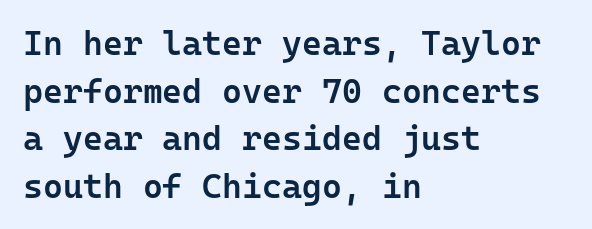
Students, note that the glyphs here touch the page at normal intervals. Every letter is mildly thick-stroked: semibold rather than bold. The rendering anchors every line to the left-hand side. No word sits above an underline. Students, observe: this is what conventionally led text looks like. Serif or sans? Sans — the stroke terminals are bare.
